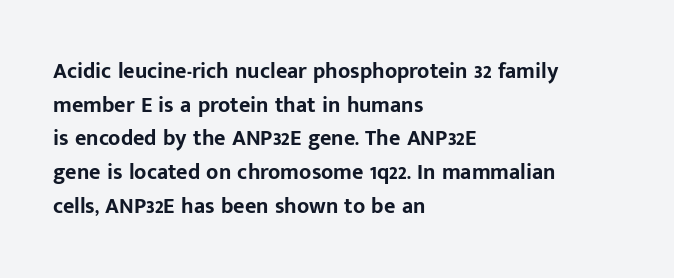
This sample is left-justified, so line endings fall wherever the words run out. Ascenders rise straight up at ninety degrees. Notice how descenders clear the ascenders below comfortably — that's standard leading. Is the type bold? Yes — the strokes are clearly thick and heavy.
